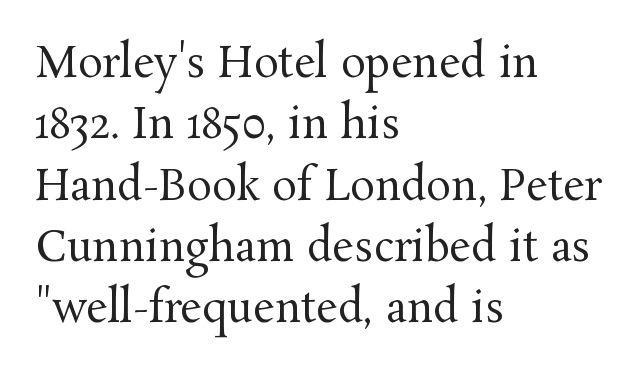
{"serif": "yes", "italic": "no", "bold": "no", "weight": "regular", "width": "normal", "stroke_contrast": "medium", "x_height": "medium", "monospaced": "no", "underline": "no", "align": "left", "line_spacing": "normal", "line_spacing_ratio": 1.46, "letter_spacing": "normal", "letter_spacing_em": 0.0, "glyph_px": 42}
